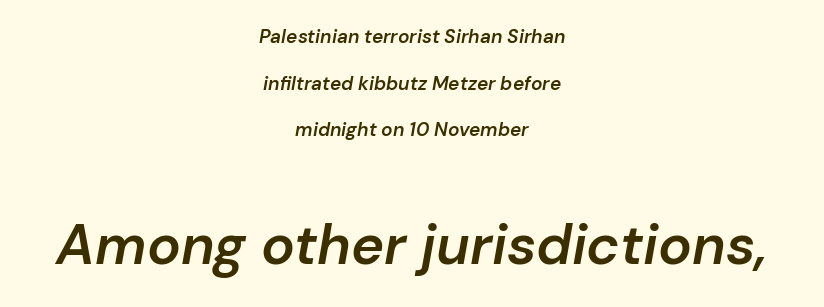
The image shows 56 px semibold type, italic (leaning right); set centered, loose line spacing (2.45x), normal letter spacing, not underlined; the second (bottom) block is 2.95x larger; low stroke contrast and a medium x-height.
